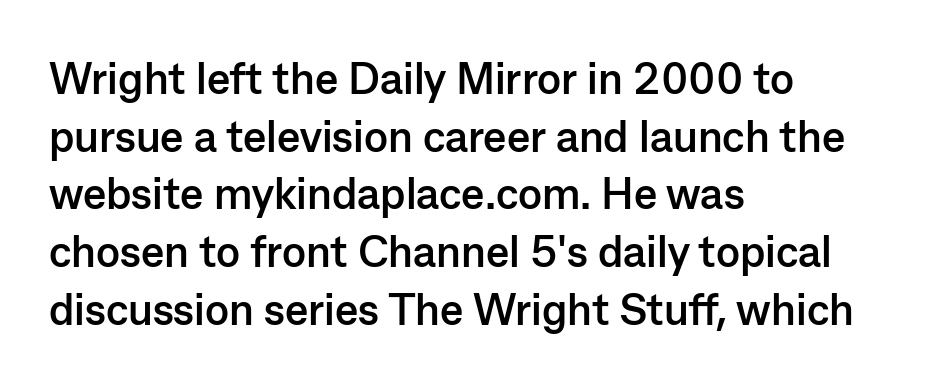
Clear beneath every line of the passage. The characters display no serif detailing; their extremities are plain. Nothing unusual about the tracking: characters are spaced as the font intends. Italic: no, the glyphs are upright roman. Students, observe: this is what conventionally led text looks like.
